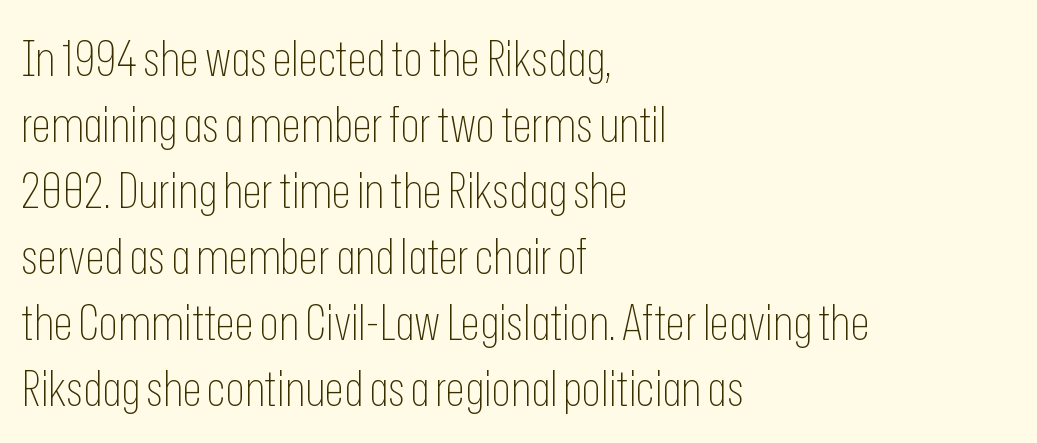
The image shows 50 px thin, condensed sans-serif type, upright; set left-aligned, normal line spacing (1.32x), normal letter spacing, not underlined; low stroke contrast and a medium x-height.
